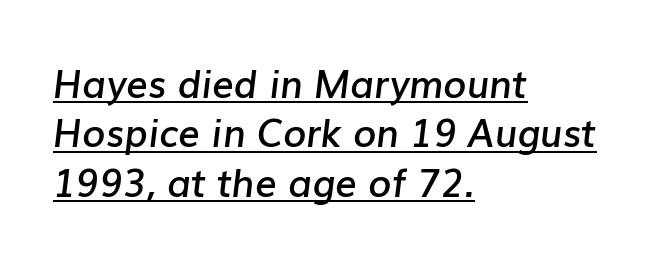
Q: Is the text bold? A: Semi-bold.
Q: Is the text italic (slanted)? A: Yes, it leans right by about 7 degrees.
Q: Is the text underlined? A: Yes.
Q: How is the paragraph aligned? A: Left-aligned.
Q: Is the spacing between letters normal or unusually wide? A: Normal.
Q: Is the spacing between lines tight, normal or loose? A: Normal.
Q: Width (condensed, normal, or wide)? A: Normal.
Q: Stroke contrast? A: Low.
Q: x-height? A: Medium.
Q: Monospaced? A: No.
